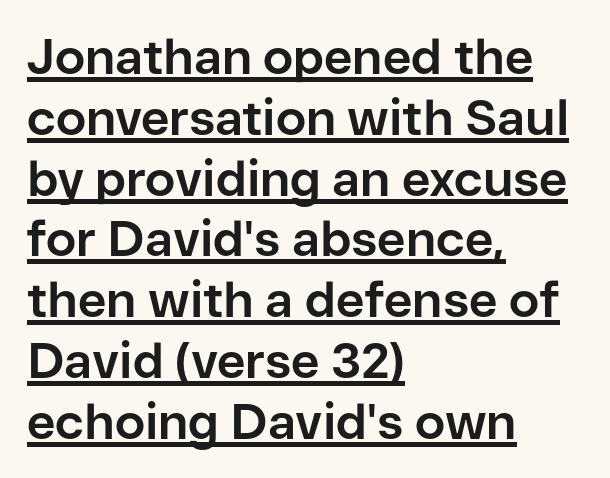
Q: Is the text bold? A: Yes.
Q: Is the text italic (slanted)? A: No, it is upright.
Q: Is the typeface a serif or a sans-serif typeface? A: Sans-serif.
Q: Is the text underlined? A: Yes.
Q: How is the paragraph aligned? A: Left-aligned.
Q: Is the spacing between letters normal or unusually wide? A: Normal.
Q: Width (condensed, normal, or wide)? A: Normal.
Q: Stroke contrast? A: Low.
Q: x-height? A: Medium.
Q: Monospaced? A: No.
